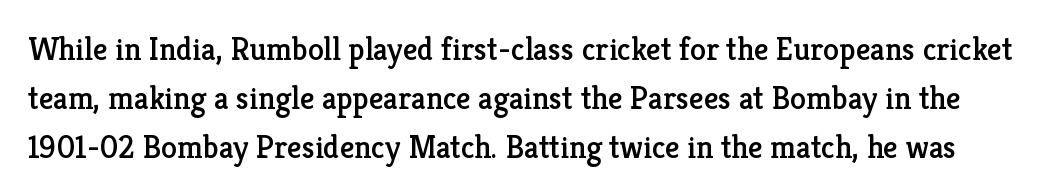
Q: Is the text italic (slanted)? A: No, it is upright.
Q: Is the typeface a serif or a sans-serif typeface? A: Serif.
Q: Is the text underlined? A: No.
Q: Is the spacing between letters normal or unusually wide? A: Normal.
Q: Is the spacing between lines tight, normal or loose? A: Normal.
Q: Width (condensed, normal, or wide)? A: Normal.
Q: Stroke contrast? A: Low.
Q: x-height? A: Medium.
Q: Monospaced? A: No.
